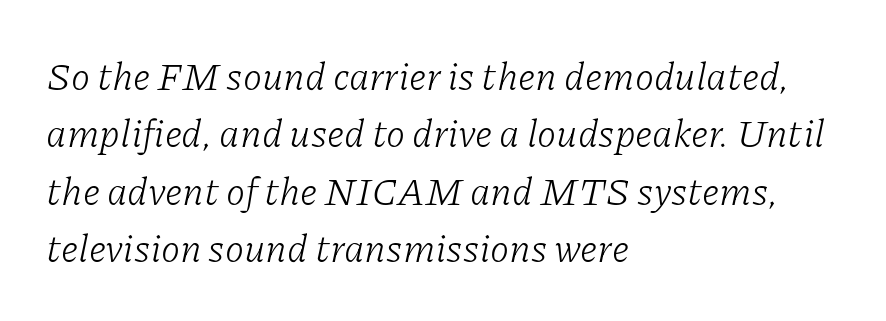
Q: Is the text bold? A: No.
Q: Is the text italic (slanted)? A: Yes, it leans right by about 11 degrees.
Q: Is the typeface a serif or a sans-serif typeface? A: Serif.
Q: Is the text underlined? A: No.
Q: How is the paragraph aligned? A: Left-aligned.
Q: Is the spacing between letters normal or unusually wide? A: Normal.
Q: Is the spacing between lines tight, normal or loose? A: Normal.
Q: Width (condensed, normal, or wide)? A: Normal.
Q: Stroke contrast? A: Low.
Q: x-height? A: Medium.
Q: Monospaced? A: No.
